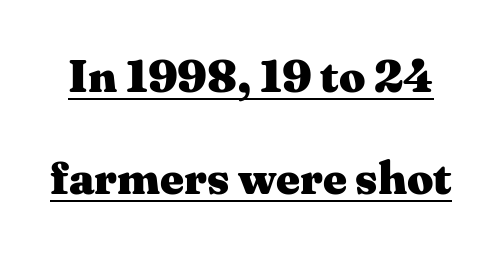
{"serif": "yes", "italic": "no", "bold": "yes", "weight": "heavy", "width": "wide", "stroke_contrast": "medium", "x_height": "medium", "monospaced": "no", "underline": "yes", "line_spacing": "loose", "line_spacing_ratio": 2.21, "letter_spacing": "normal", "letter_spacing_em": 0.0, "glyph_px": 46}
